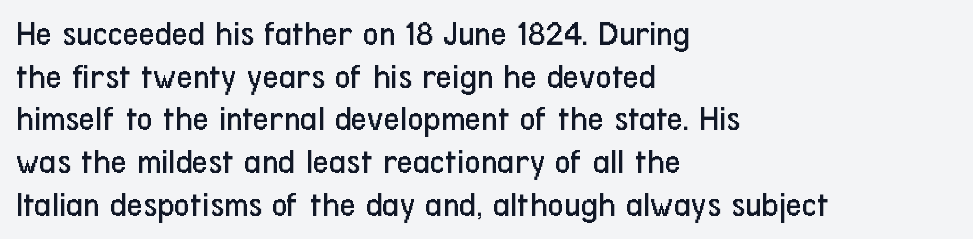
The image shows 35 px regular-weight, condensed sans-serif type, upright; set left-aligned, line spacing 1.22x, normal letter spacing, not underlined; low stroke contrast and a medium x-height.
